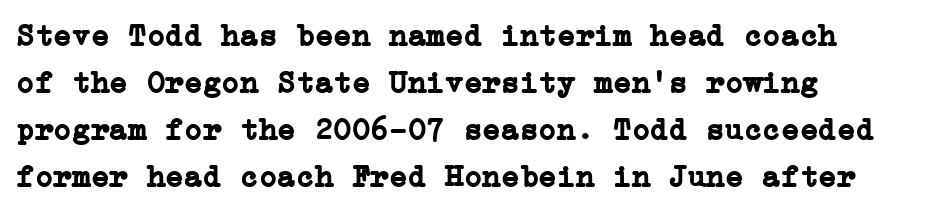
{"serif": "yes", "italic": "no", "bold": "yes", "weight": "semibold", "width": "normal", "stroke_contrast": "low", "x_height": "medium", "underline": "no", "align": "left", "line_spacing": "normal", "line_spacing_ratio": 1.52, "letter_spacing": "normal", "letter_spacing_em": 0.0, "glyph_px": 31}
